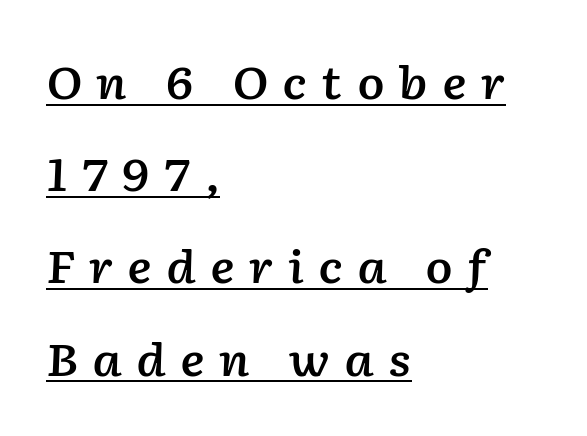
Q: Is the text bold? A: Semi-bold.
Q: Is the text italic (slanted)? A: Yes, it leans right by about 2 degrees.
Q: Is the text underlined? A: Yes.
Q: How is the paragraph aligned? A: Left-aligned.
Q: Is the spacing between letters normal or unusually wide? A: Unusually wide.
Q: Is the spacing between lines tight, normal or loose? A: Loose.
Q: Width (condensed, normal, or wide)? A: Normal.
Q: Stroke contrast? A: Low.
Q: x-height? A: Medium.
Q: Monospaced? A: No.
